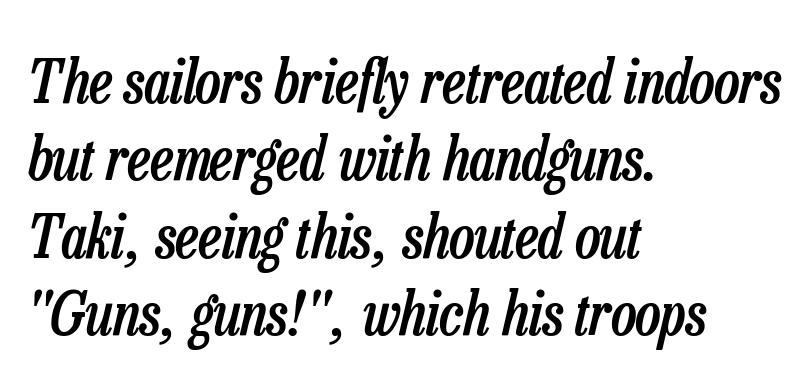
The image shows 60 px semibold, condensed type, italic (leaning right); set left-aligned, normal line spacing (1.29x), normal letter spacing, not underlined; low stroke contrast and a medium x-height.
